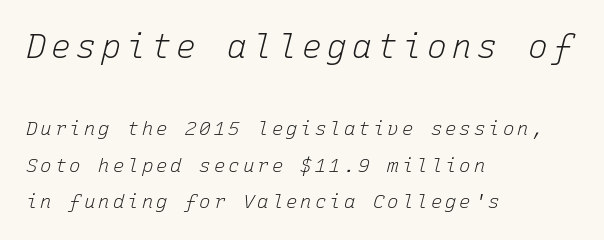
The image shows 33 px light type, italic (leaning right), monospaced; set left-aligned, loose line spacing (1.93x), not underlined; the first (top) block is 1.74x larger; low stroke contrast and a medium x-height.
